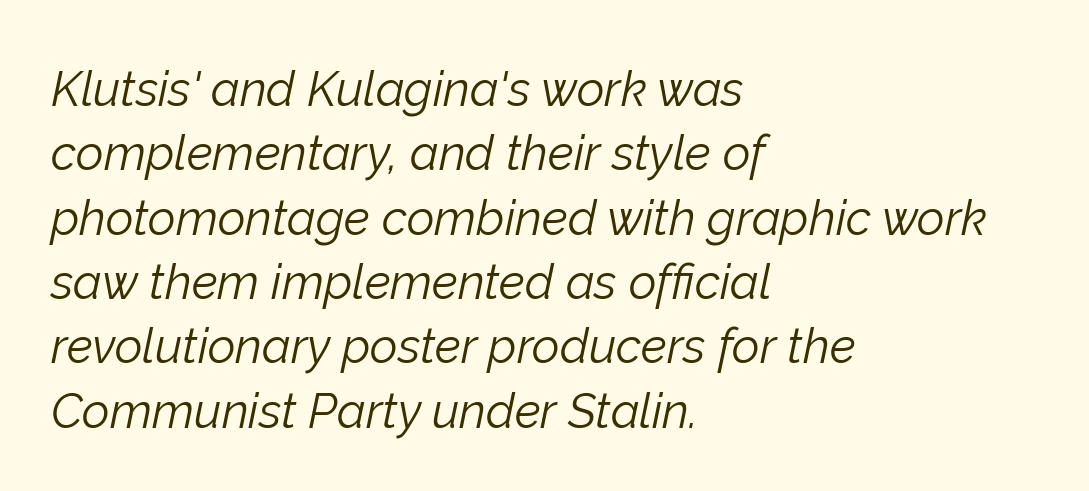
Any mark beneath the type? The region is blank. Here the glyphs are tracked normally, forming tight word shapes. Notice how descenders clear the ascenders below comfortably — that's standard leading. The weight tops out at a normal text grade. The letters advance in unequal steps, a hallmark of proportional type. Layout note: lines flush left.
